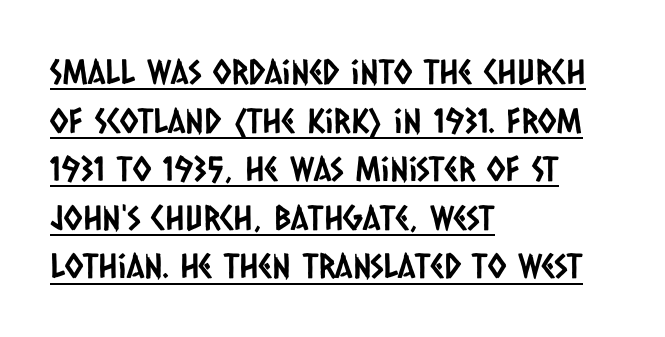
Q: Is the typeface a serif or a sans-serif typeface? A: Sans-serif.
Q: Is the text underlined? A: Yes.
Q: How is the paragraph aligned? A: Left-aligned.
Q: Is the spacing between letters normal or unusually wide? A: Normal.
Q: Is the spacing between lines tight, normal or loose? A: Normal.
Q: Width (condensed, normal, or wide)? A: Condensed.
Q: Stroke contrast? A: Low.
Q: x-height? A: Large.
Q: Monospaced? A: No.
